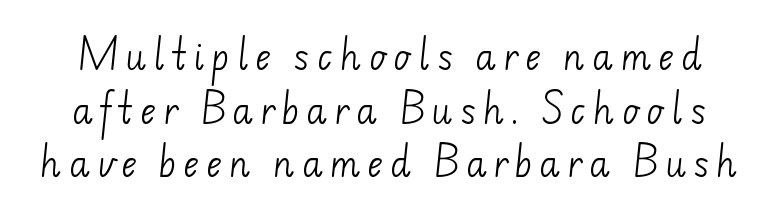
Each letter keeps its own natural width here, so spacing adapts to shape. The space directly below the letters is spotless. Note: no serifs on the glyphs. Counters stay open thanks to moderate or lighter strokes. The passage shown has open, widely tracked lettering throughout.
